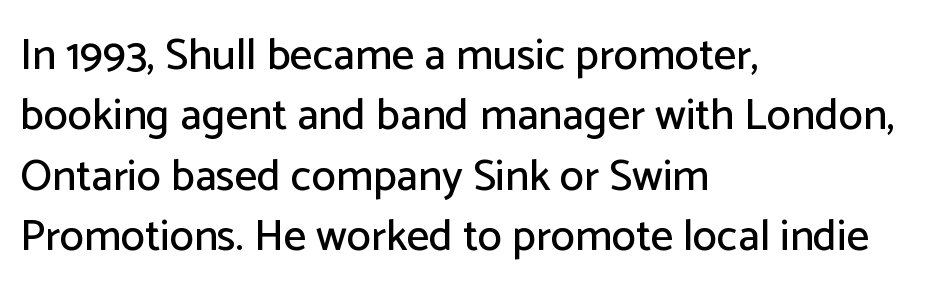
Q: Is the text italic (slanted)? A: No, it is upright.
Q: Is the typeface a serif or a sans-serif typeface? A: Sans-serif.
Q: Is the text underlined? A: No.
Q: How is the paragraph aligned? A: Left-aligned.
Q: Is the spacing between letters normal or unusually wide? A: Normal.
Q: Is the spacing between lines tight, normal or loose? A: Normal.
Q: Width (condensed, normal, or wide)? A: Normal.
Q: Stroke contrast? A: Low.
Q: x-height? A: Medium.
Q: Monospaced? A: No.
